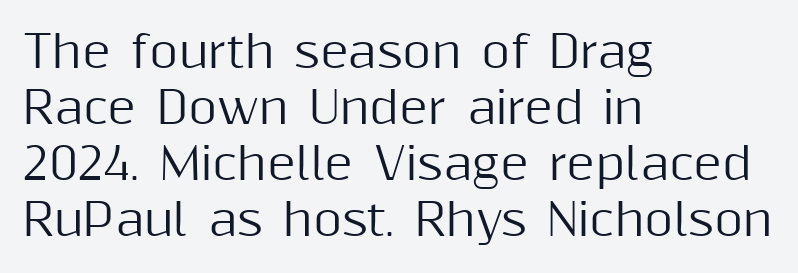
The image shows 44 px sans-serif type, upright; set left-aligned, normal line spacing (1.27x), normal letter spacing, not underlined; medium stroke contrast and a medium x-height.
